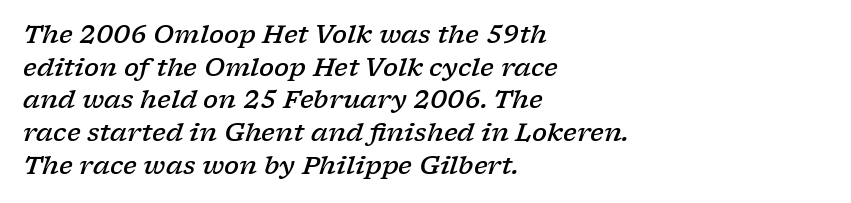
The image shows 25 px text type, italic (leaning right); set left-aligned, normal line spacing (1.31x), normal letter spacing, not underlined.
